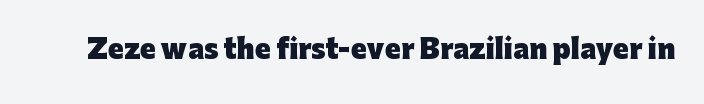
The image shows 26 px bold type, upright; set normal letter spacing, not underlined.
